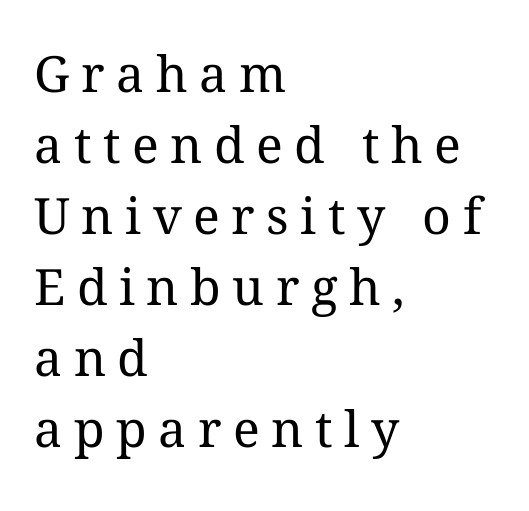
{"italic": "no", "bold": "no", "weight": "regular", "width": "normal", "stroke_contrast": "medium", "x_height": "medium", "monospaced": "no", "underline": "no", "align": "left", "line_spacing": "normal", "line_spacing_ratio": 1.42, "letter_spacing": "wide", "letter_spacing_em": 0.23, "glyph_px": 50}
